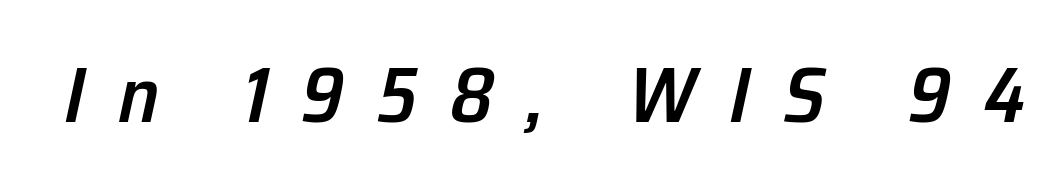
Q: Is the text bold? A: Semi-bold.
Q: Is the text italic (slanted)? A: Yes, it leans right by about 12 degrees.
Q: Is the text underlined? A: No.
Q: Is the spacing between letters normal or unusually wide? A: Unusually wide.
Q: Width (condensed, normal, or wide)? A: Normal.
Q: Stroke contrast? A: Low.
Q: x-height? A: Medium.
Q: Monospaced? A: No.
